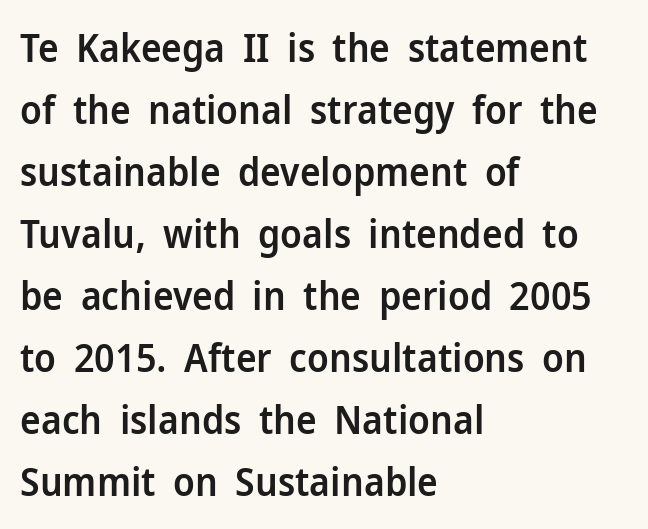
Tracking value appears to be zero — textbook default spacing. Underlining? Definitely not there. Style check: upright. Reading down the block, your eye returns to a fixed left position each line.
